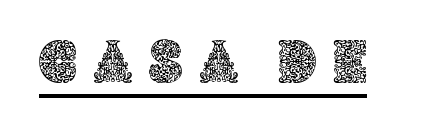
The image shows 62 px text type, upright; set unusually wide letter spacing (+0.26 em), underlined; a large x-height.
